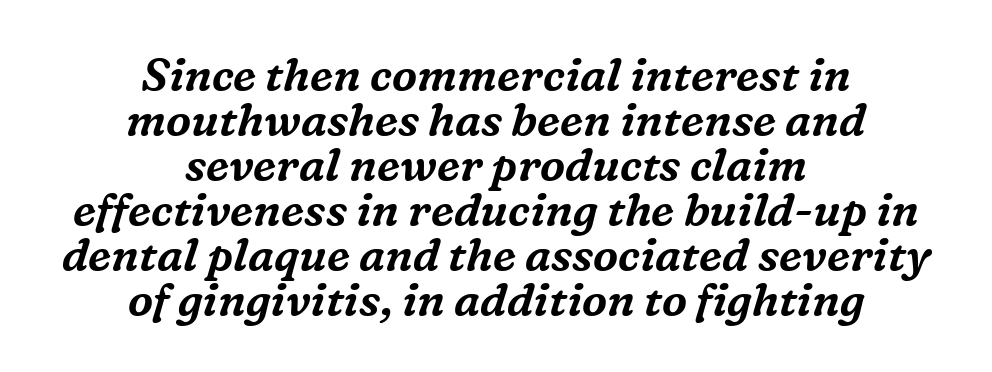
The image shows 45 px serif type, italic (leaning right); set centered, tight line spacing (1.0x), normal letter spacing, not underlined; medium stroke contrast and a medium x-height.
